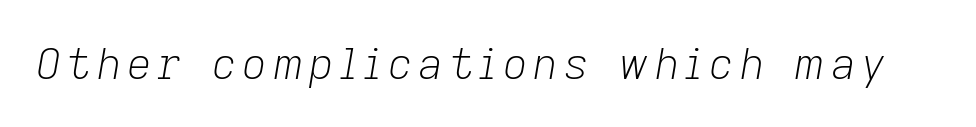
{"italic": "yes", "lean": "right", "slant_degrees": 9, "bold": "no", "weight": "light", "width": "normal", "stroke_contrast": "low", "x_height": "medium", "monospaced": "no", "underline": "no", "glyph_px": 43}
